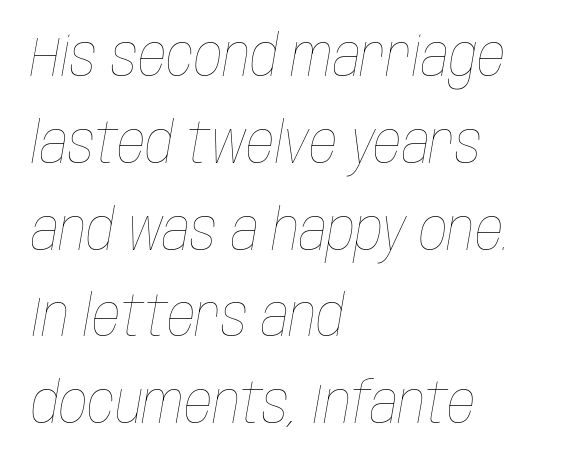
Q: Is the text bold? A: No.
Q: Is the text italic (slanted)? A: Yes, it leans right by about 10 degrees.
Q: Is the text underlined? A: No.
Q: How is the paragraph aligned? A: Left-aligned.
Q: Is the spacing between letters normal or unusually wide? A: Normal.
Q: Is the spacing between lines tight, normal or loose? A: Normal.
Q: Width (condensed, normal, or wide)? A: Condensed.
Q: Stroke contrast? A: Low.
Q: x-height? A: Large.
Q: Monospaced? A: No.
